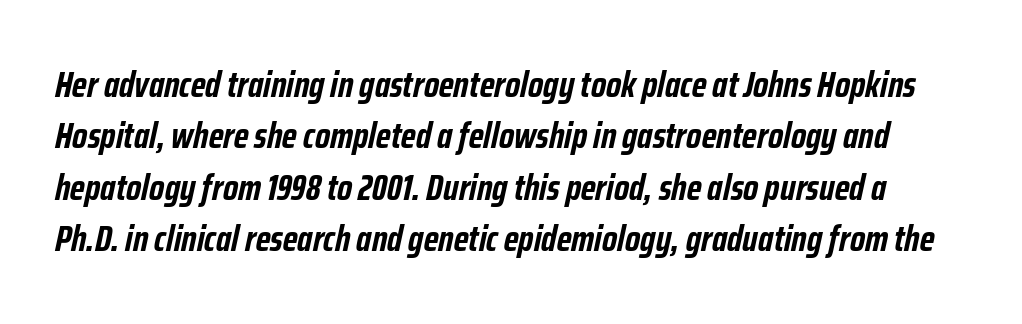
Compared with typical paragraphs, the rows here are spaced about the same. Inter-character spacing is left at the font's built-in metrics. Each letter keeps its own natural width here, so spacing adapts to shape. Only glyphs here, with clear space below each row. A full-strength bold gives these letters their thick strokes. When letters slant like this, we call the style italic.
